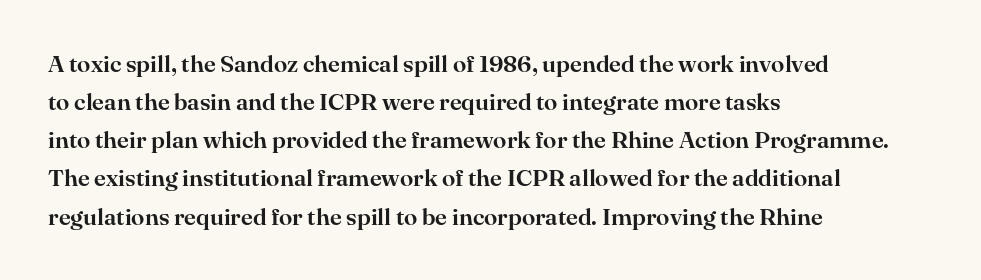
A normal amount of white space separates one row of letters from the next. In terms of letterspacing, this is plain default setting. Quick note: not italic, upright. Only glyphs here, with clear space below each row. Horizontally, the lines are justified to the leading edge only.
